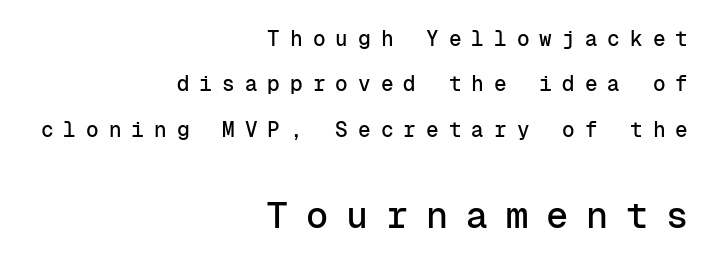
{"serif": "no", "italic": "no", "width": "normal", "stroke_contrast": "low", "x_height": "medium", "monospaced": "yes", "underline": "no", "align": "right", "line_spacing": "loose", "line_spacing_ratio": 2.16, "letter_spacing": "wide", "letter_spacing_em": 0.48, "larger_block": "second", "size_ratio": 1.76, "glyph_px": 37}
